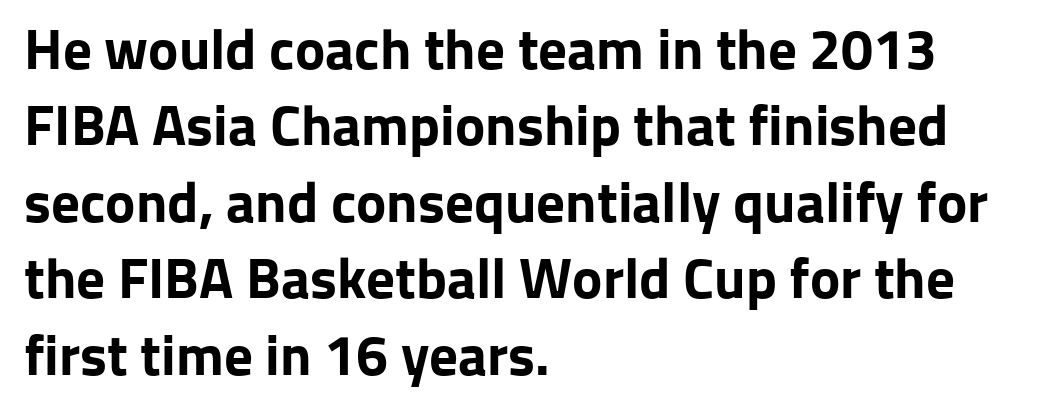
Students, this is bold: see how much ink each stroke carries. Serif or sans? Sans — the stroke terminals are bare. When letters stand straight like this, we call the style roman or upright. Here the designer chose a conventional face with non-uniform glyph widths. These lines are set flush left with a ragged right edge.
